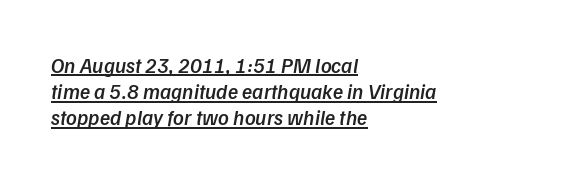
Default kerning and tracking; the words read as compact shapes. Leading matches the norm, producing a regular column. Each line of the rendering has a horizontal stroke beneath the glyphs. One-word summary of the alignment: left. On the weight axis this lands at semibold, roughly 600.
